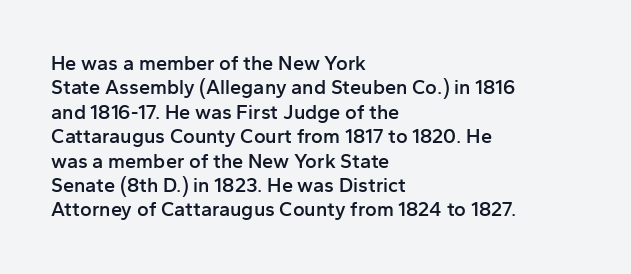
{"italic": "no", "bold": "semi", "underline": "no", "align": "left", "line_spacing_ratio": 1.22, "letter_spacing": "normal", "letter_spacing_em": 0.0, "glyph_px": 20}
